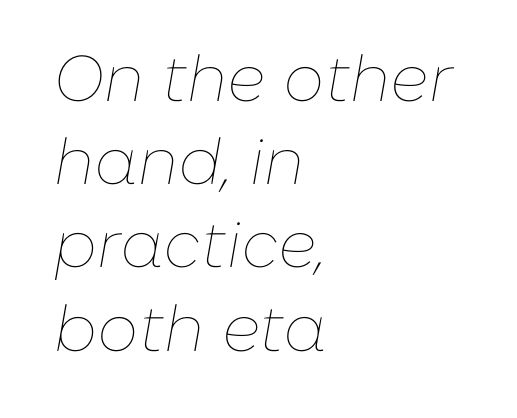
Q: Is the text bold? A: No.
Q: Is the text italic (slanted)? A: Yes, it leans right by about 10 degrees.
Q: Is the text underlined? A: No.
Q: How is the paragraph aligned? A: Left-aligned.
Q: Is the spacing between letters normal or unusually wide? A: Normal.
Q: Is the spacing between lines tight, normal or loose? A: Normal.
Q: Width (condensed, normal, or wide)? A: Normal.
Q: Stroke contrast? A: Low.
Q: x-height? A: Medium.
Q: Monospaced? A: No.
